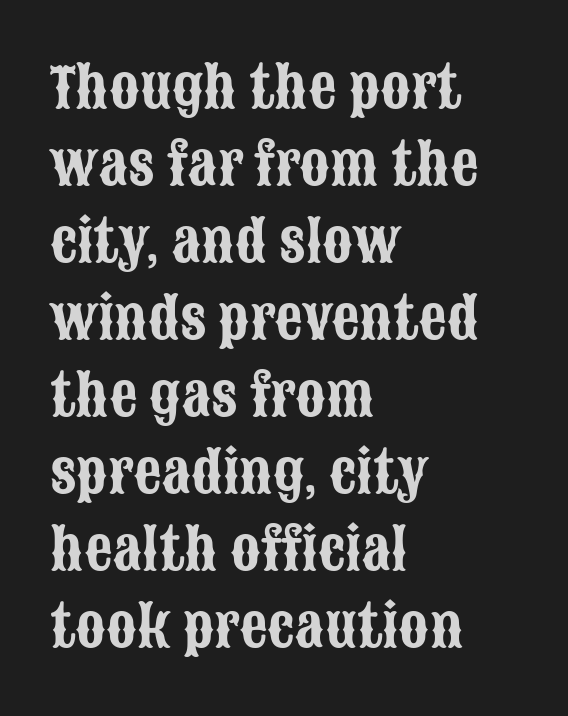
{"serif": "no", "italic": "no", "width": "condensed", "stroke_contrast": "low", "x_height": "large", "monospaced": "no", "underline": "no", "align": "left", "line_spacing": "normal", "line_spacing_ratio": 1.4, "letter_spacing": "normal", "letter_spacing_em": 0.0, "glyph_px": 55}
